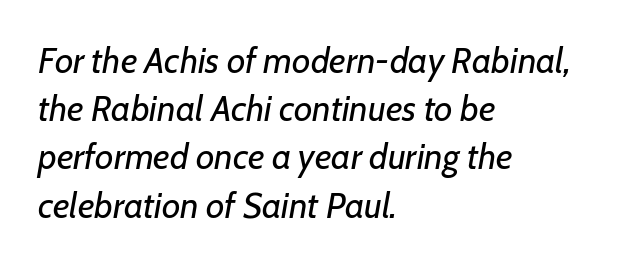
The image shows 36 px regular-weight type, italic (leaning right); set left-aligned, normal line spacing (1.34x), normal letter spacing, not underlined; low stroke contrast and a medium x-height.
